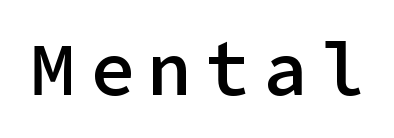
Q: Is the text bold? A: Semi-bold.
Q: Is the text italic (slanted)? A: No, it is upright.
Q: Is the typeface a serif or a sans-serif typeface? A: Sans-serif.
Q: Is the text underlined? A: No.
Q: Width (condensed, normal, or wide)? A: Normal.
Q: Stroke contrast? A: Low.
Q: x-height? A: Medium.
